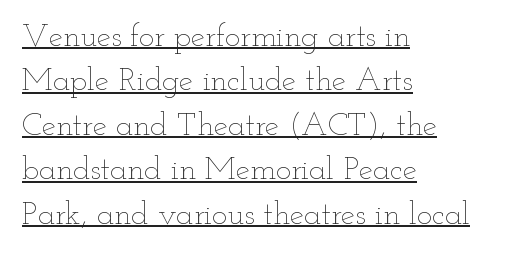
Bold? No — there's no thickening of the strokes. Successive baselines arrive at the customary interval. Each line starts at the same left margin while the right side varies. The passage shown is underscored from start to finish. Do the characters align in a grid? No, the font is proportional.
